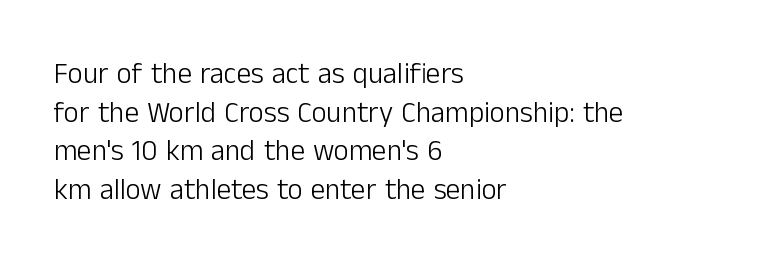
{"serif": "no", "italic": "no", "bold": "no", "weight": "light", "width": "normal", "stroke_contrast": "low", "x_height": "medium", "monospaced": "no", "underline": "no", "align": "left", "line_spacing": "normal", "line_spacing_ratio": 1.33, "letter_spacing": "normal", "letter_spacing_em": 0.0, "glyph_px": 29}
